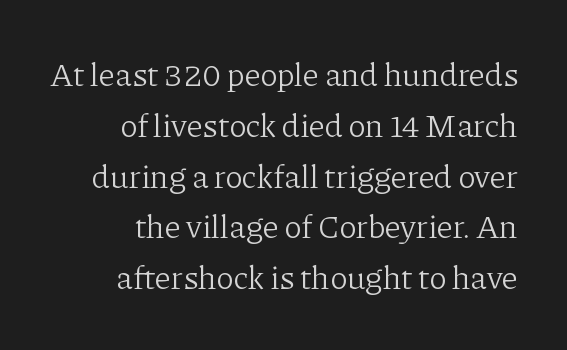
Q: Is the text bold? A: No.
Q: Is the text italic (slanted)? A: No, it is upright.
Q: Is the typeface a serif or a sans-serif typeface? A: Serif.
Q: Is the text underlined? A: No.
Q: How is the paragraph aligned? A: Right-aligned.
Q: Is the spacing between letters normal or unusually wide? A: Normal.
Q: Is the spacing between lines tight, normal or loose? A: Normal.
Q: Width (condensed, normal, or wide)? A: Normal.
Q: Stroke contrast? A: Low.
Q: x-height? A: Medium.
Q: Monospaced? A: No.
